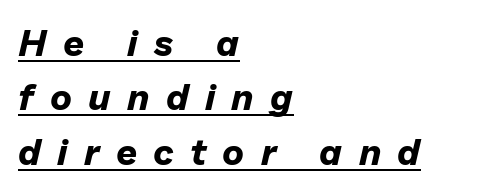
The face used here is proportionally spaced, like ordinary book or web type. Does a line run under the words? Yes, clearly. The gaps between neighbouring characters are conspicuously large. Would a proofreader flag this as italicized? Yes. Honestly, the row spacing looks completely unremarkable. All the whitespace from short lines collects on the right.
